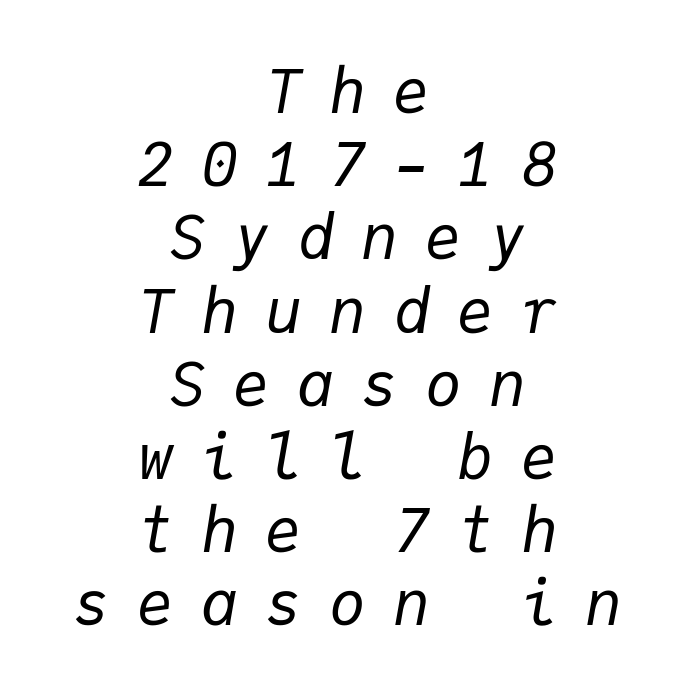
Q: Is the text bold? A: No.
Q: Is the text italic (slanted)? A: Yes, it leans right by about 9 degrees.
Q: Is the text underlined? A: No.
Q: How is the paragraph aligned? A: Centered.
Q: Is the spacing between letters normal or unusually wide? A: Unusually wide.
Q: Width (condensed, normal, or wide)? A: Normal.
Q: Stroke contrast? A: Low.
Q: x-height? A: Medium.
Q: Monospaced? A: Yes.
